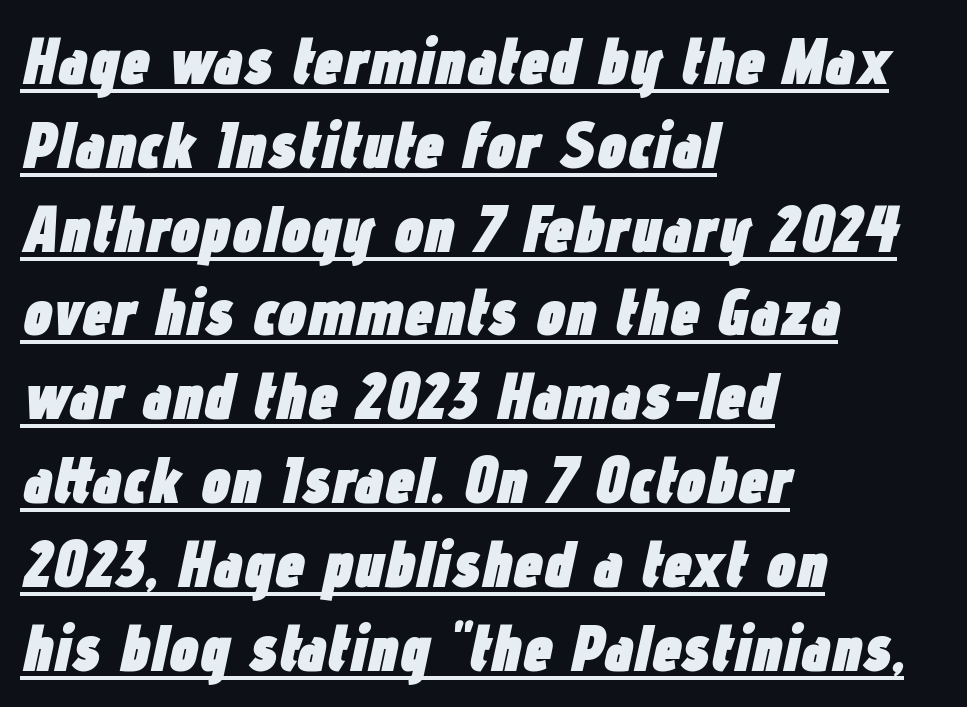
Each letter keeps its own natural width here, so spacing adapts to shape. Like a heading marked for emphasis, these lines bear an underscore. This sample uses plain, unmodified letter spacing. Vertical spacing — default. What weight is shown? A full bold with thick strokes.
